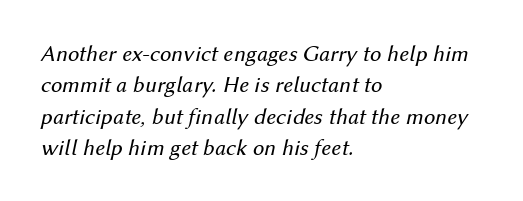
Q: Is the text bold? A: No.
Q: Is the text italic (slanted)? A: Yes, it leans right by about 12 degrees.
Q: Is the text underlined? A: No.
Q: How is the paragraph aligned? A: Left-aligned.
Q: Is the spacing between letters normal or unusually wide? A: Normal.
Q: Is the spacing between lines tight, normal or loose? A: Normal.
